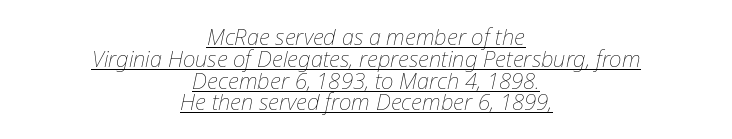
{"italic": "yes", "lean": "right", "slant_degrees": 12, "bold": "no", "underline": "yes", "align": "center", "line_spacing": "tight", "line_spacing_ratio": 0.99, "letter_spacing": "normal", "letter_spacing_em": 0.0, "glyph_px": 22}
